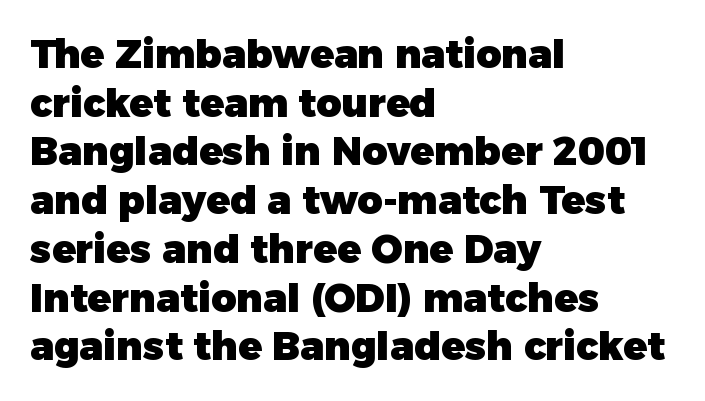
The image shows 39 px heavy sans-serif type, upright; set left-aligned, normal line spacing (1.25x), normal letter spacing, not underlined; low stroke contrast and a medium x-height.
